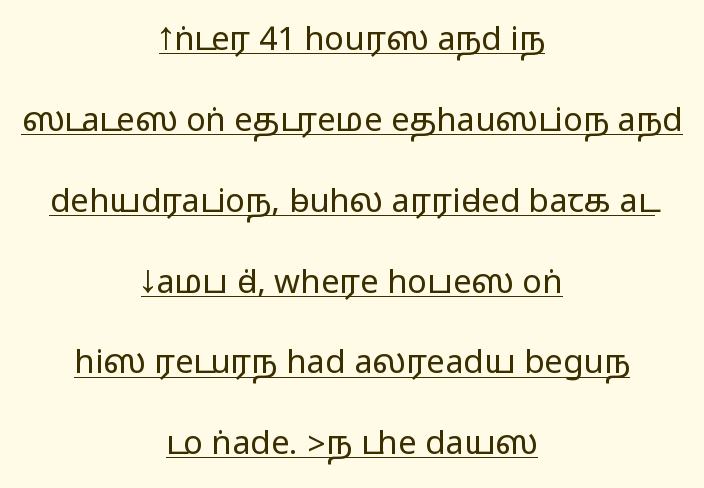
Q: Is the text italic (slanted)? A: No, it is upright.
Q: Is the typeface a serif or a sans-serif typeface? A: Sans-serif.
Q: Is the text underlined? A: Yes.
Q: How is the paragraph aligned? A: Centered.
Q: Is the spacing between letters normal or unusually wide? A: Normal.
Q: Is the spacing between lines tight, normal or loose? A: Loose.
Q: Width (condensed, normal, or wide)? A: Wide.
Q: Stroke contrast? A: Medium.
Q: Monospaced? A: No.
